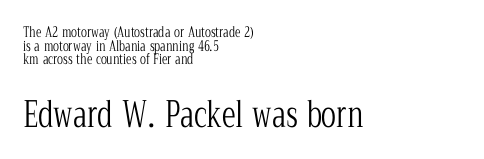
Typeset ragged right — the left edge is the straight one. The passage shown stacks its lines with hardly any gap. Letterform terminals end in serifs throughout the passage. Typesetter's note — lower block bumped up in size, upper block left smaller. Spacing verdict: proportional, widths tailored to each character. Compared with typical body copy, the letter spacing here is the same.
